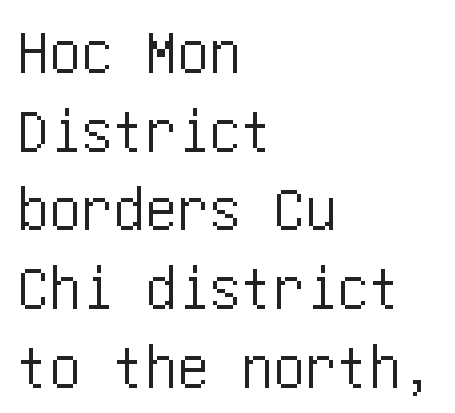
The image shows 64 px condensed sans-serif type, upright; set left-aligned, line spacing 1.23x, normal letter spacing, not underlined; low stroke contrast and a large x-height.
